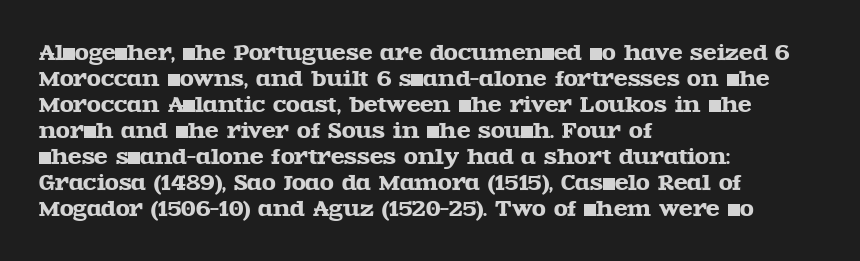
{"italic": "no", "underline": "no", "align": "left", "line_spacing": "normal", "line_spacing_ratio": 1.3, "letter_spacing": "normal", "letter_spacing_em": 0.0, "glyph_px": 20}
